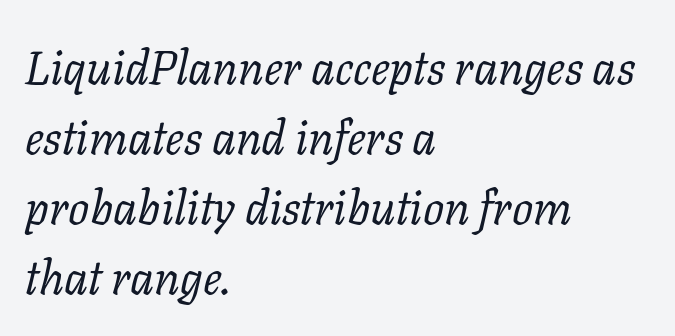
Q: Is the text bold? A: No.
Q: Is the text italic (slanted)? A: Yes, it leans right by about 11 degrees.
Q: Is the typeface a serif or a sans-serif typeface? A: Serif.
Q: Is the text underlined? A: No.
Q: How is the paragraph aligned? A: Left-aligned.
Q: Is the spacing between letters normal or unusually wide? A: Normal.
Q: Is the spacing between lines tight, normal or loose? A: Normal.
Q: Width (condensed, normal, or wide)? A: Normal.
Q: Stroke contrast? A: Low.
Q: x-height? A: Medium.
Q: Monospaced? A: No.
